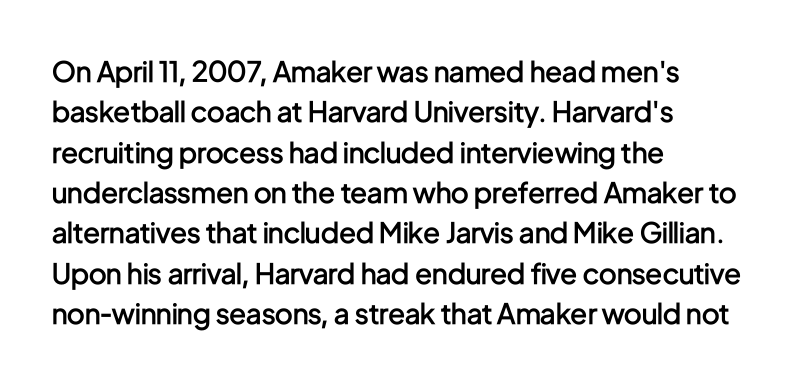
The image shows 28 px semibold, condensed sans-serif type, upright; set left-aligned, normal line spacing (1.44x), normal letter spacing, not underlined; low stroke contrast and a medium x-height.
